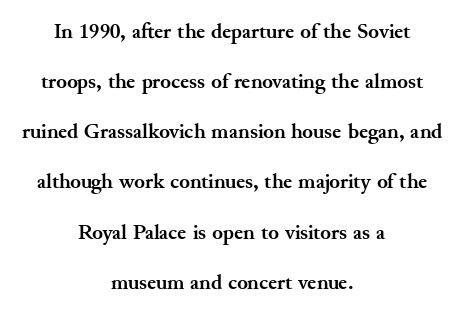
Students, observe: this is what heavily led, spacious text looks like. These lines keep a tight, regular rhythm from letter to letter. Glance below the letters and you will spot only blank space. The letters are bold, with thick, heavy strokes. The rendering positions every line midway between the sides.
